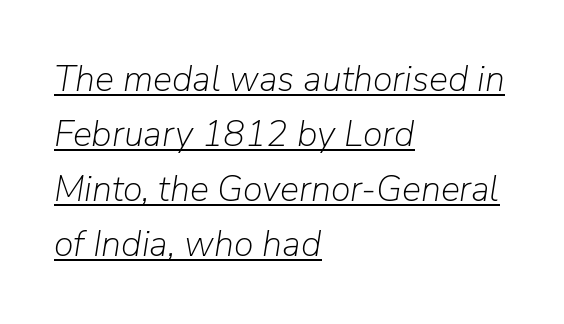
Left-aligned paragraph, ragged on the right. The typesetting does not lean heavy: it is not bold. Looks like regular typesetting: each glyph gets only the width it needs. An italicized treatment has been applied to the whole sample.
